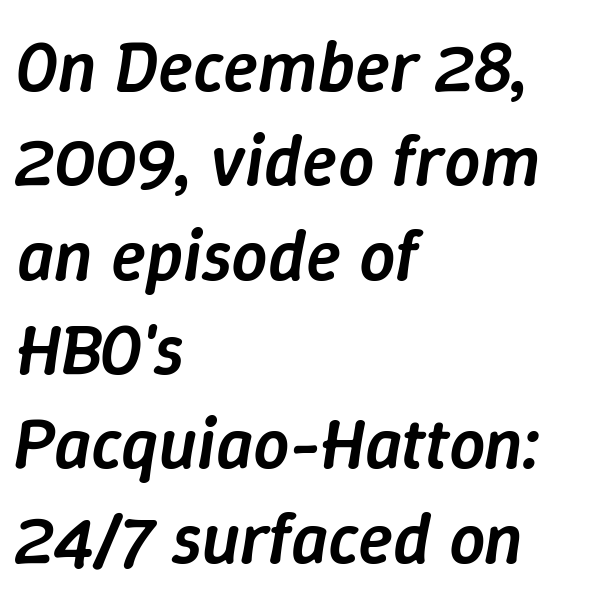
The image shows 72 px semibold type, italic (leaning right); set left-aligned, normal line spacing (1.31x), normal letter spacing, not underlined; low stroke contrast and a medium x-height.
